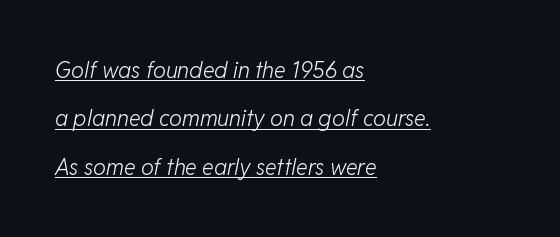
{"italic": "yes", "lean": "right", "slant_degrees": 11, "bold": "no", "underline": "yes", "align": "left", "line_spacing": "loose", "line_spacing_ratio": 2.2, "letter_spacing": "normal", "letter_spacing_em": 0.0, "glyph_px": 22}
